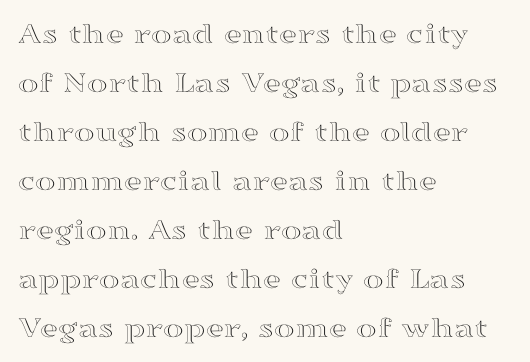
The image shows 31 px wide type, upright; set left-aligned, normal line spacing (1.58x), normal letter spacing, not underlined; a medium x-height.
